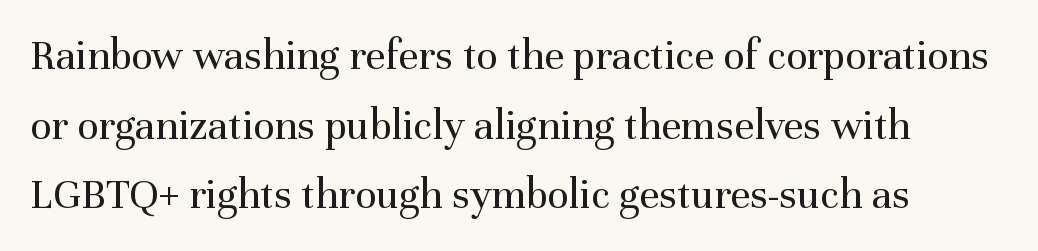
Underline: absent. Do the letters lean? They stand straight. Do the characters align in a grid? No, the font is proportional. A normal amount of white space separates one row of letters from the next. Summary of weight: not heavy and not bold.
